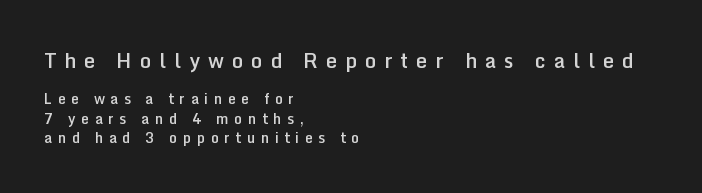
Normally led — the rows are evenly, conventionally spaced. What stands out about the letter spacing? Its width — letters are far apart. The strokes are fattened partway — semibold, not bold. Which of the two is more prominent by size? The first, at the top.
